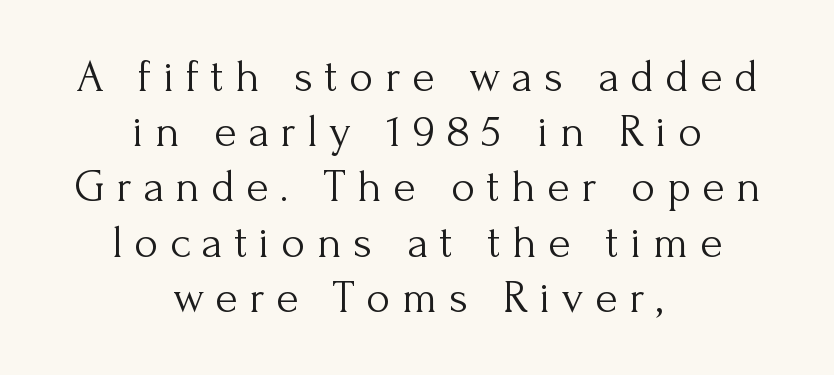
Q: Is the text bold? A: No.
Q: Is the text italic (slanted)? A: No, it is upright.
Q: Is the typeface a serif or a sans-serif typeface? A: Serif.
Q: Is the text underlined? A: No.
Q: How is the paragraph aligned? A: Centered.
Q: Is the spacing between letters normal or unusually wide? A: Unusually wide.
Q: Width (condensed, normal, or wide)? A: Normal.
Q: Stroke contrast? A: Medium.
Q: x-height? A: Small.
Q: Monospaced? A: No.
